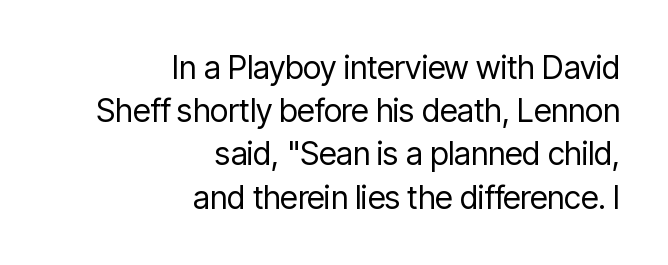
Only glyphs here, with clear space below each row. You could not count columns in this text — the font is proportionally spaced. Vertically, the passage feels balanced, rows spaced as you'd expect. Nothing unusual about the tracking: characters are spaced as the font intends. The characters are drawn with everyday or finer stroke widths. The passage shown is typeset with a sans-serif family.
